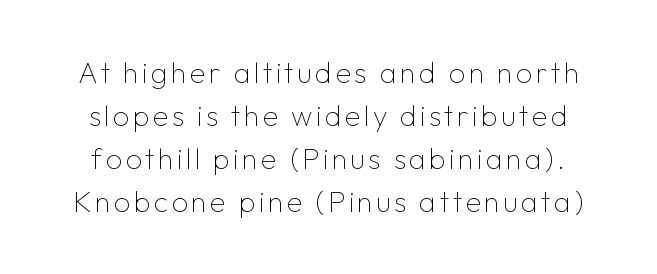
Q: Is the text bold? A: No.
Q: Is the text italic (slanted)? A: No, it is upright.
Q: Is the typeface a serif or a sans-serif typeface? A: Sans-serif.
Q: Is the text underlined? A: No.
Q: Is the spacing between lines tight, normal or loose? A: Normal.
Q: Width (condensed, normal, or wide)? A: Normal.
Q: Stroke contrast? A: Low.
Q: x-height? A: Medium.
Q: Monospaced? A: No.
